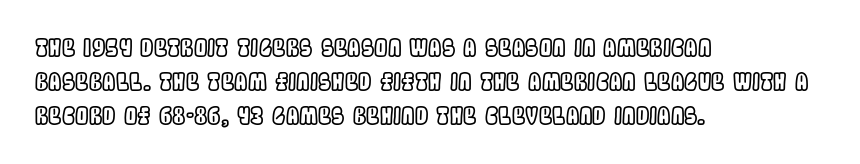
Q: Is the text italic (slanted)? A: No, it is upright.
Q: Is the text underlined? A: No.
Q: How is the paragraph aligned? A: Left-aligned.
Q: Is the spacing between letters normal or unusually wide? A: Normal.
Q: Is the spacing between lines tight, normal or loose? A: Normal.
